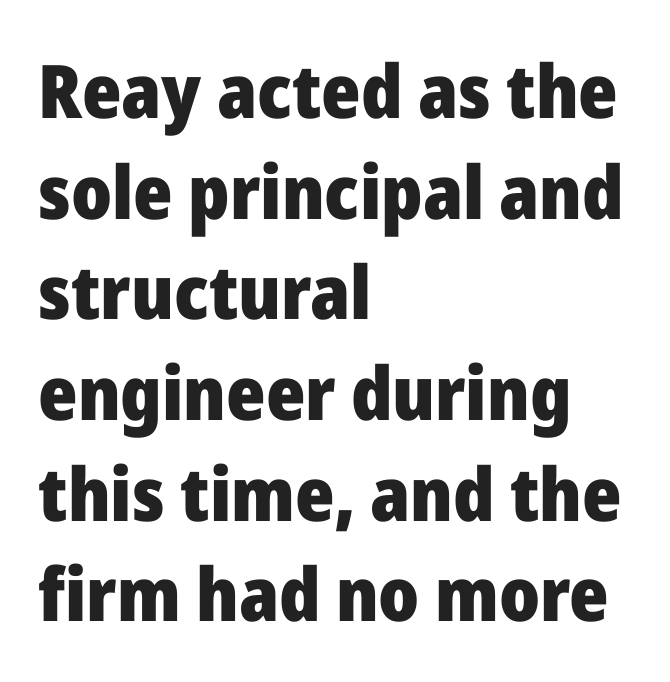
The image shows 74 px heavy sans-serif type, upright; set left-aligned, normal line spacing (1.36x), normal letter spacing, not underlined; low stroke contrast and a medium x-height.
